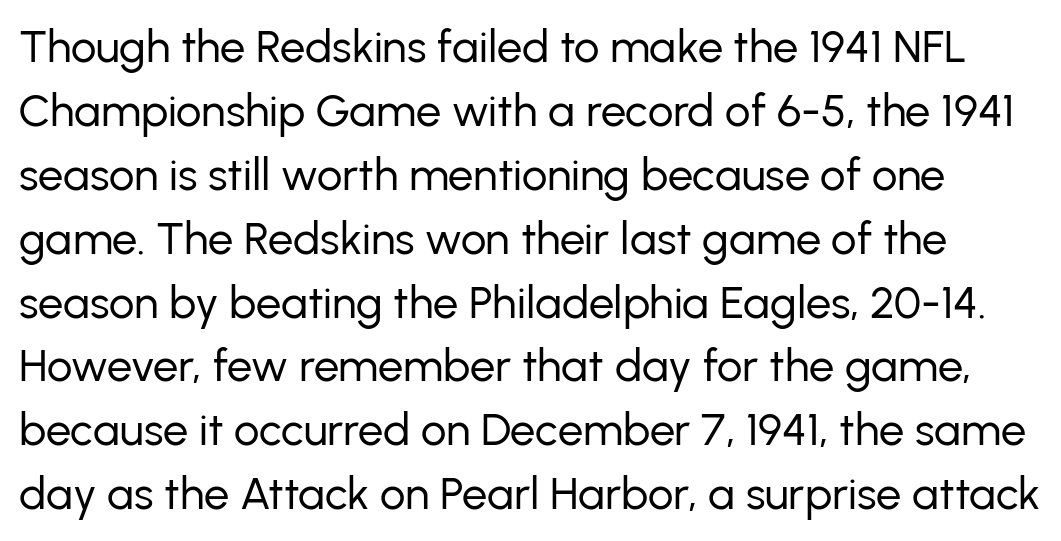
Q: Is the text bold? A: No.
Q: Is the text italic (slanted)? A: No, it is upright.
Q: Is the typeface a serif or a sans-serif typeface? A: Sans-serif.
Q: Is the text underlined? A: No.
Q: Is the spacing between letters normal or unusually wide? A: Normal.
Q: Is the spacing between lines tight, normal or loose? A: Normal.
Q: Width (condensed, normal, or wide)? A: Normal.
Q: Stroke contrast? A: Low.
Q: x-height? A: Medium.
Q: Monospaced? A: No.
